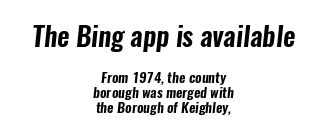
The image shows 27 px text type; set centered, tight line spacing (1.06x), normal letter spacing, not underlined; the first (top) block is 1.93x larger.
